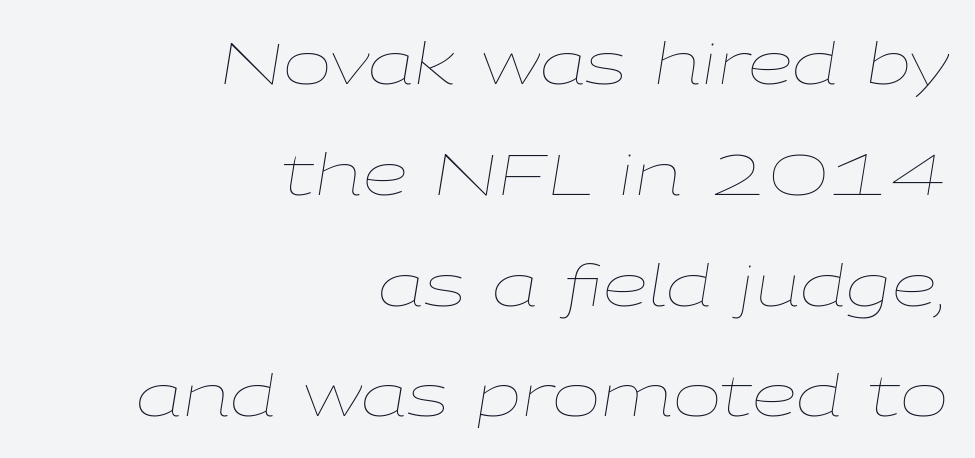
Q: Is the text bold? A: No.
Q: Is the text italic (slanted)? A: Yes, it leans right by about 9 degrees.
Q: Is the text underlined? A: No.
Q: How is the paragraph aligned? A: Right-aligned.
Q: Is the spacing between letters normal or unusually wide? A: Normal.
Q: Is the spacing between lines tight, normal or loose? A: Loose.
Q: Width (condensed, normal, or wide)? A: Wide.
Q: Stroke contrast? A: Low.
Q: x-height? A: Medium.
Q: Monospaced? A: No.
